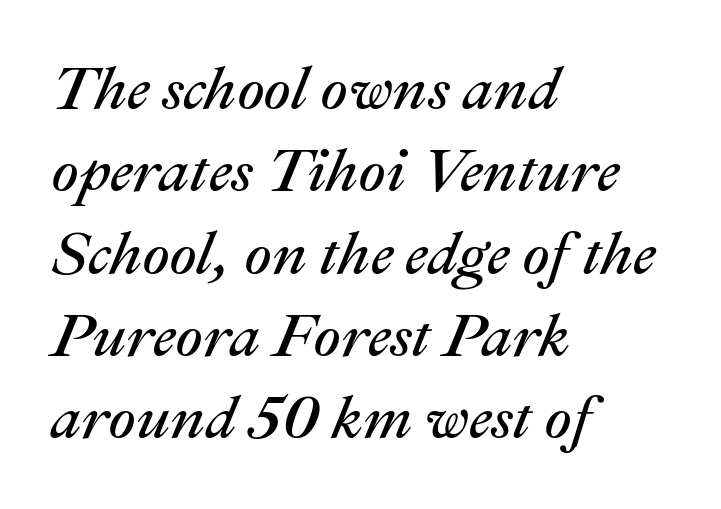
Q: Is the text bold? A: No.
Q: Is the text italic (slanted)? A: Yes, it leans right by about 22 degrees.
Q: Is the text underlined? A: No.
Q: How is the paragraph aligned? A: Left-aligned.
Q: Is the spacing between letters normal or unusually wide? A: Normal.
Q: Is the spacing between lines tight, normal or loose? A: Normal.
Q: Width (condensed, normal, or wide)? A: Normal.
Q: Stroke contrast? A: Medium.
Q: x-height? A: Medium.
Q: Monospaced? A: No.
